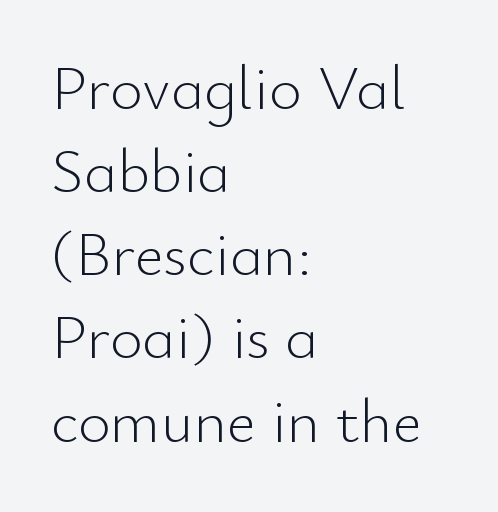
Letter spacing: default. Bare-footed words on every line. The cut favours lightness, reaching ordinary text weight at its darkest. Proportional: the letters do not fall into vertical columns. The axis of the letterforms is exactly vertical.
